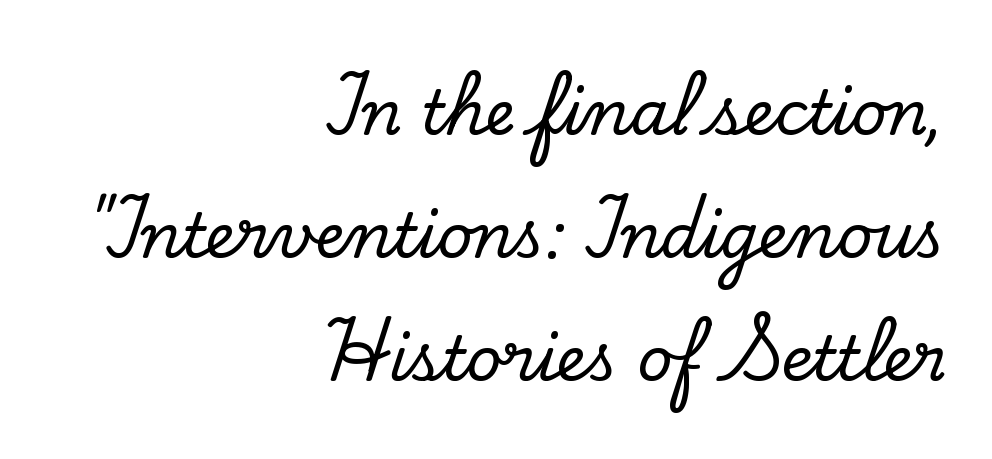
The image shows 61 px serif type; set right-aligned, loose line spacing (2.02x), normal letter spacing, not underlined; low stroke contrast and a small x-height.
